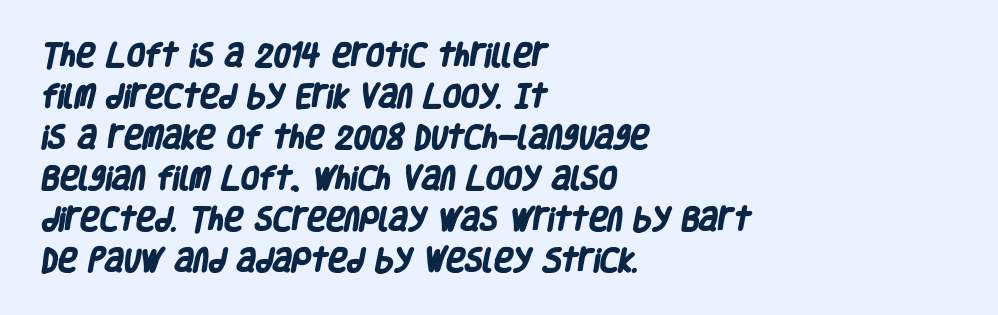
Q: Is the text bold? A: Yes.
Q: Is the text underlined? A: No.
Q: How is the paragraph aligned? A: Left-aligned.
Q: Is the spacing between letters normal or unusually wide? A: Normal.
Q: Is the spacing between lines tight, normal or loose? A: Normal.
